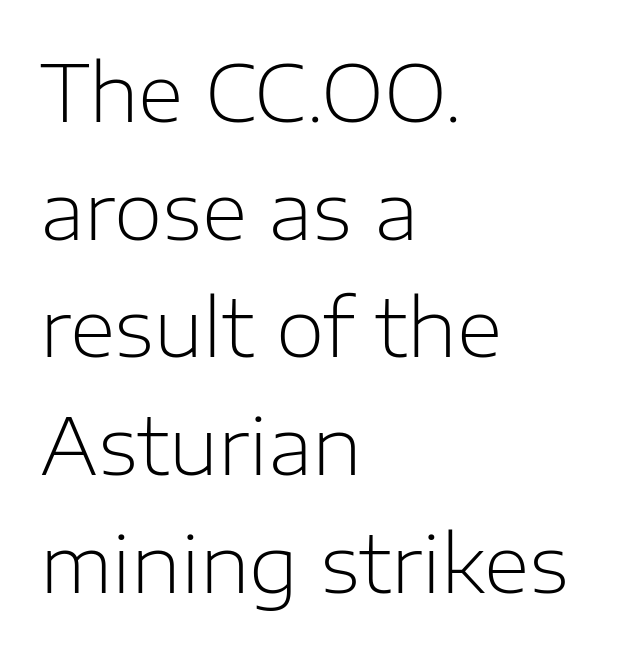
Q: Is the text bold? A: No.
Q: Is the text italic (slanted)? A: No, it is upright.
Q: Is the typeface a serif or a sans-serif typeface? A: Sans-serif.
Q: Is the text underlined? A: No.
Q: How is the paragraph aligned? A: Left-aligned.
Q: Is the spacing between letters normal or unusually wide? A: Normal.
Q: Is the spacing between lines tight, normal or loose? A: Normal.
Q: Width (condensed, normal, or wide)? A: Normal.
Q: Stroke contrast? A: Low.
Q: x-height? A: Medium.
Q: Monospaced? A: No.
